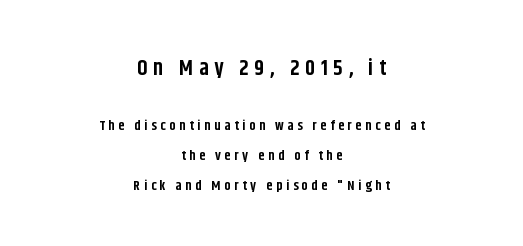
The image shows 22 px bold type, upright; set centered, loose line spacing (2.12x), unusually wide letter spacing (+0.26 em), not underlined; the first (top) block is 1.57x larger.
